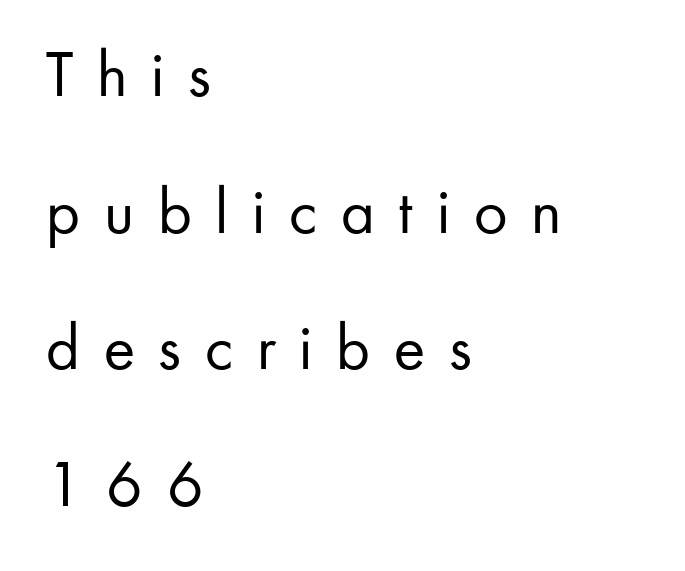
There is plenty of visible air inserted between adjacent glyphs. The line-height multiplier appears high, well above default. The baseline area is clear. This rendering uses left alignment, leaving the right contour irregular. Proportional: the letters do not fall into vertical columns. You can tell it's not italic because the verticals are truly vertical.
